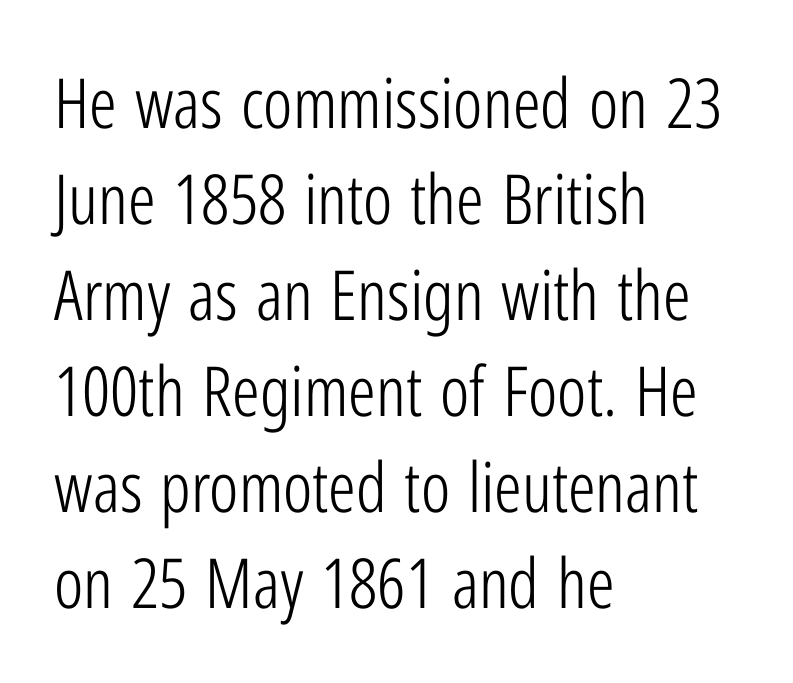
{"serif": "no", "italic": "no", "bold": "no", "weight": "light", "width": "condensed", "stroke_contrast": "low", "x_height": "medium", "monospaced": "no", "underline": "no", "align": "left", "line_spacing": "normal", "line_spacing_ratio": 1.39, "letter_spacing": "normal", "letter_spacing_em": 0.0, "glyph_px": 69}
